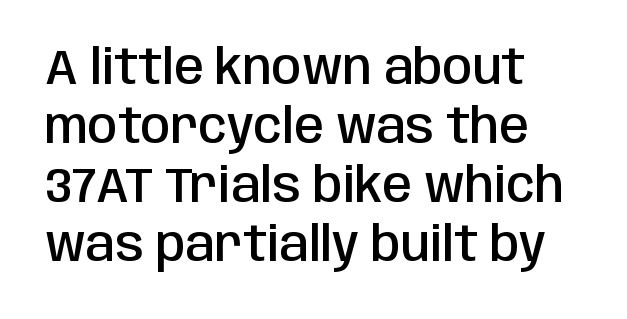
The image shows 48 px semibold, condensed sans-serif type, upright; set left-aligned, line spacing 1.23x, normal letter spacing, not underlined; low stroke contrast and a large x-height.
